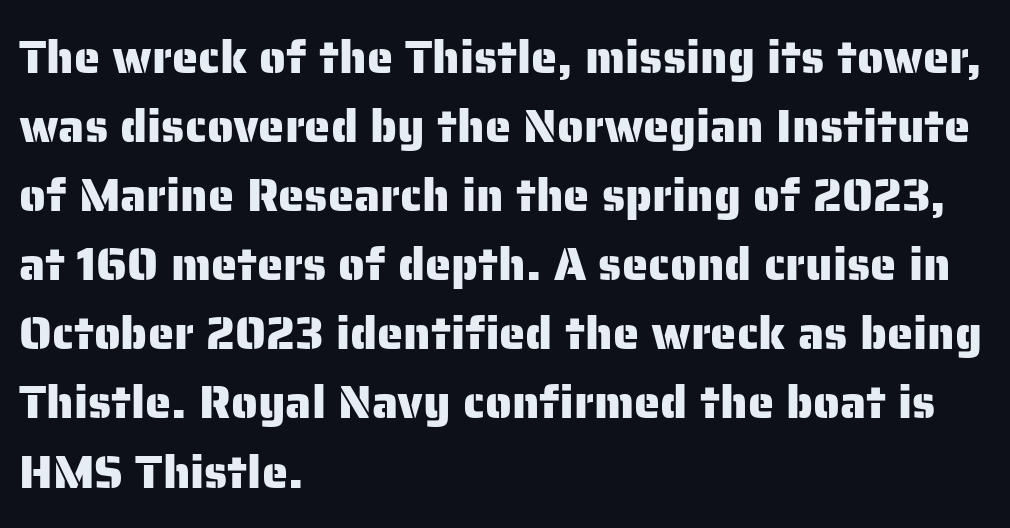
The image shows 47 px sans-serif type, upright; set left-aligned, normal line spacing (1.47x), normal letter spacing, not underlined; low stroke contrast and a medium x-height.
